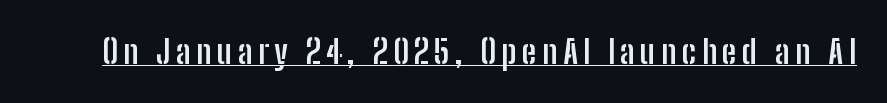
Q: Is the text bold? A: Yes.
Q: Is the text italic (slanted)? A: No, it is upright.
Q: Is the typeface a serif or a sans-serif typeface? A: Sans-serif.
Q: Is the text underlined? A: Yes.
Q: Width (condensed, normal, or wide)? A: Condensed.
Q: Stroke contrast? A: Low.
Q: x-height? A: Medium.
Q: Monospaced? A: No.
